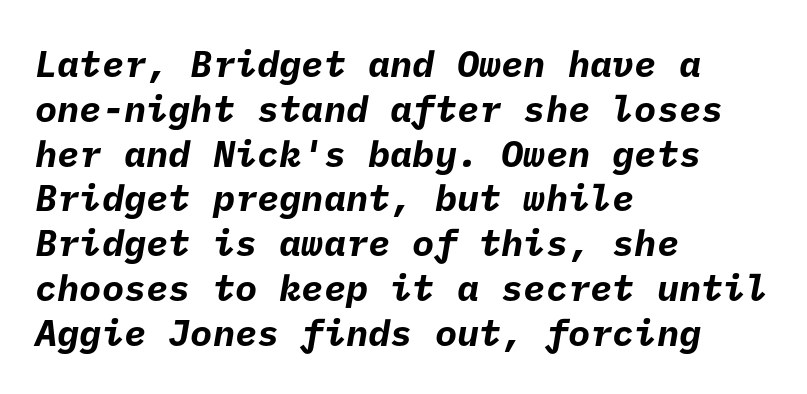
{"serif": "no", "bold": "yes", "weight": "bold", "width": "normal", "stroke_contrast": "low", "x_height": "medium", "underline": "no", "align": "left", "line_spacing_ratio": 1.21, "letter_spacing": "normal", "letter_spacing_em": 0.0, "glyph_px": 37}
